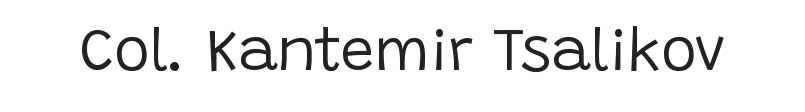
{"serif": "no", "italic": "no", "bold": "no", "weight": "regular", "width": "normal", "stroke_contrast": "low", "x_height": "large", "monospaced": "no", "underline": "no", "letter_spacing": "normal", "letter_spacing_em": 0.0, "glyph_px": 60}
